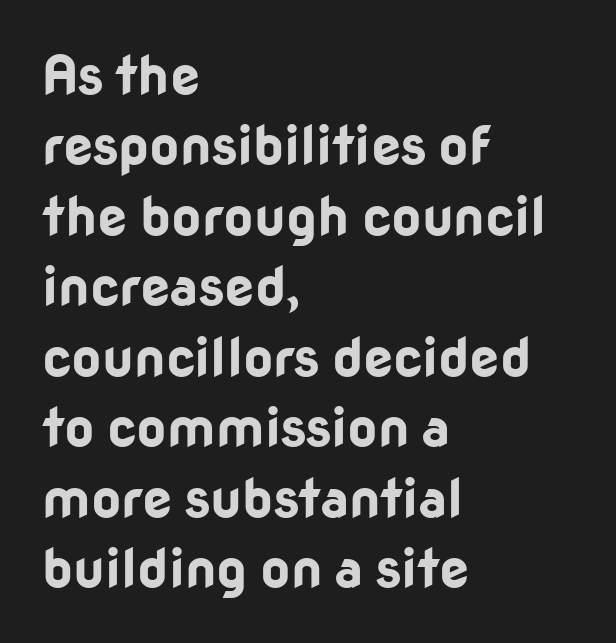
Q: Is the text bold? A: Yes.
Q: Is the text italic (slanted)? A: No, it is upright.
Q: Is the typeface a serif or a sans-serif typeface? A: Sans-serif.
Q: Is the text underlined? A: No.
Q: How is the paragraph aligned? A: Left-aligned.
Q: Is the spacing between letters normal or unusually wide? A: Normal.
Q: Is the spacing between lines tight, normal or loose? A: Normal.
Q: Width (condensed, normal, or wide)? A: Normal.
Q: Stroke contrast? A: Low.
Q: x-height? A: Medium.
Q: Monospaced? A: No.
